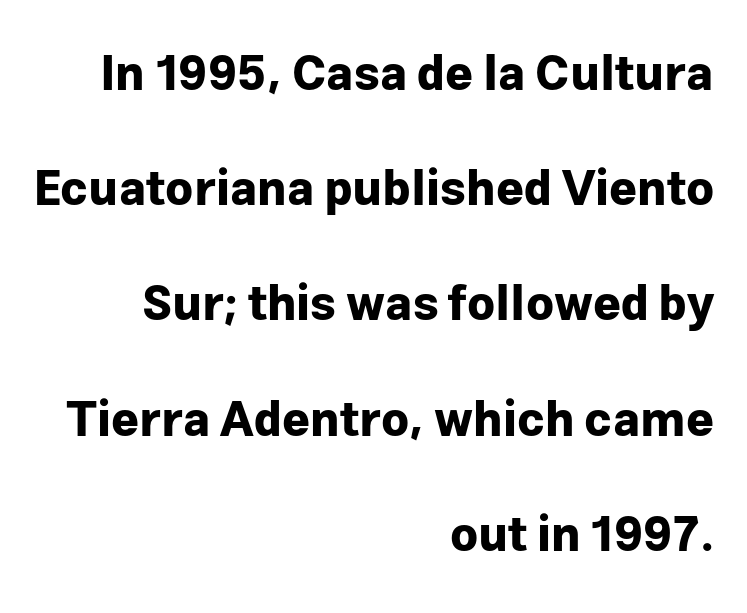
{"serif": "no", "italic": "no", "bold": "yes", "weight": "bold", "width": "normal", "stroke_contrast": "low", "x_height": "medium", "monospaced": "no", "underline": "no", "align": "right", "line_spacing": "loose", "line_spacing_ratio": 2.4, "letter_spacing": "normal", "letter_spacing_em": 0.0, "glyph_px": 48}
